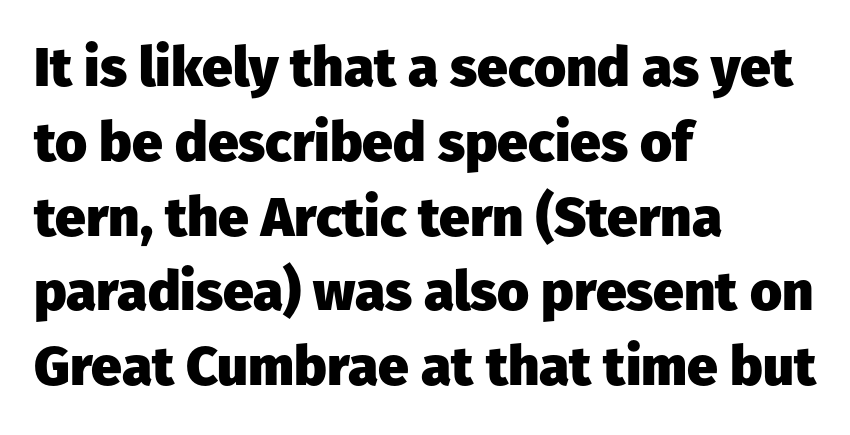
Q: Is the text bold? A: Yes.
Q: Is the text italic (slanted)? A: No, it is upright.
Q: Is the typeface a serif or a sans-serif typeface? A: Sans-serif.
Q: Is the text underlined? A: No.
Q: How is the paragraph aligned? A: Left-aligned.
Q: Is the spacing between letters normal or unusually wide? A: Normal.
Q: Is the spacing between lines tight, normal or loose? A: Normal.
Q: Width (condensed, normal, or wide)? A: Normal.
Q: Stroke contrast? A: Low.
Q: x-height? A: Medium.
Q: Monospaced? A: No.
